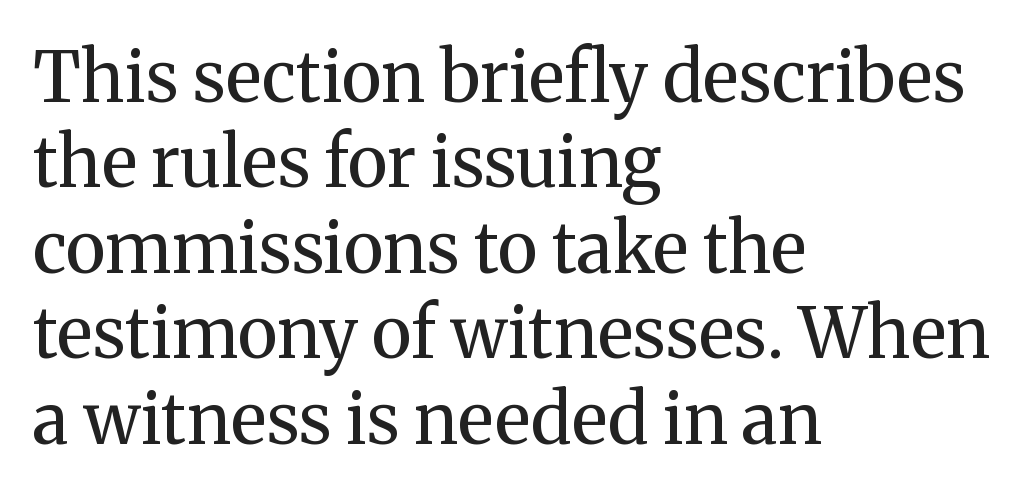
{"serif": "yes", "italic": "no", "bold": "no", "weight": "regular", "width": "normal", "stroke_contrast": "medium", "x_height": "medium", "monospaced": "no", "underline": "no", "align": "left", "line_spacing_ratio": 1.22, "letter_spacing": "normal", "letter_spacing_em": 0.0, "glyph_px": 70}
